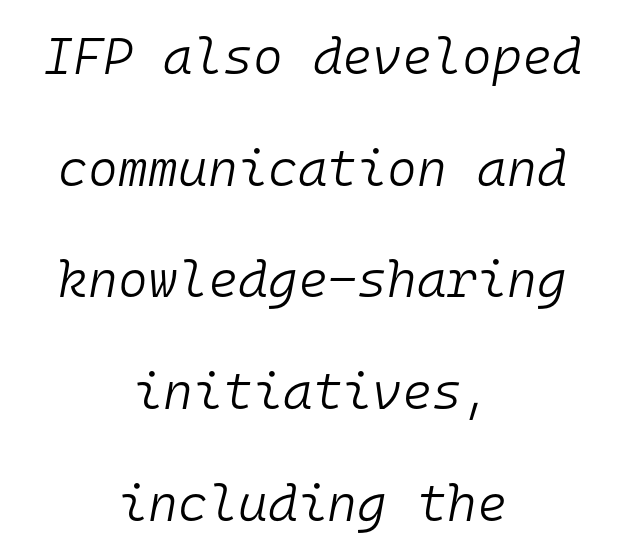
The image shows 51 px light type, italic (leaning right), monospaced; set centered, loose line spacing (2.19x), normal letter spacing, not underlined; low stroke contrast and a medium x-height.
